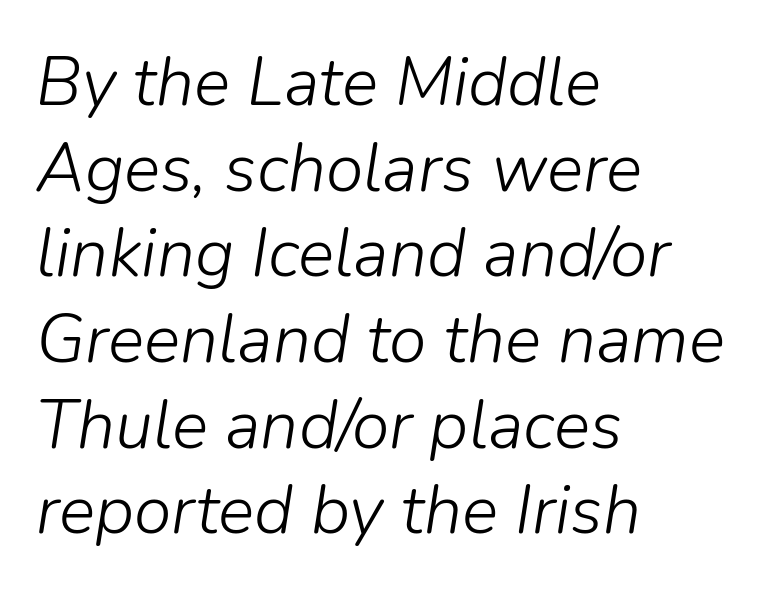
Q: Is the text bold? A: No.
Q: Is the text italic (slanted)? A: Yes, it leans right by about 9 degrees.
Q: Is the text underlined? A: No.
Q: How is the paragraph aligned? A: Left-aligned.
Q: Is the spacing between letters normal or unusually wide? A: Normal.
Q: Is the spacing between lines tight, normal or loose? A: Normal.
Q: Width (condensed, normal, or wide)? A: Normal.
Q: Stroke contrast? A: Low.
Q: x-height? A: Medium.
Q: Monospaced? A: No.
